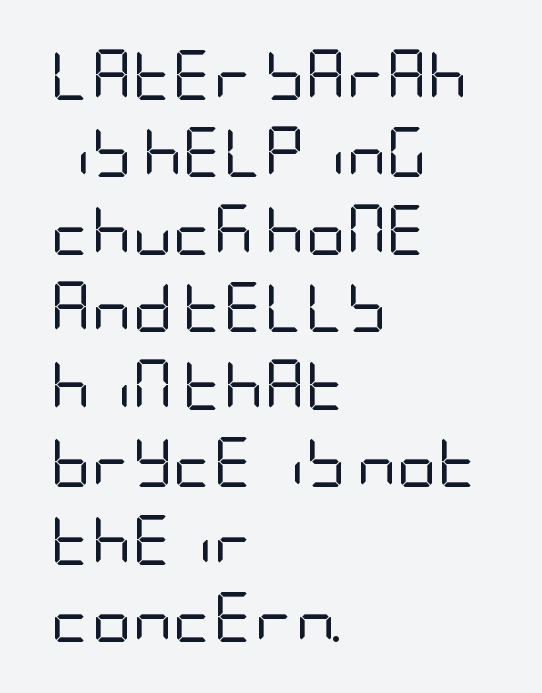
The image shows 50 px regular-weight, condensed sans-serif type, upright; set left-aligned, normal line spacing (1.55x), normal letter spacing, not underlined; low stroke contrast and a large x-height.
